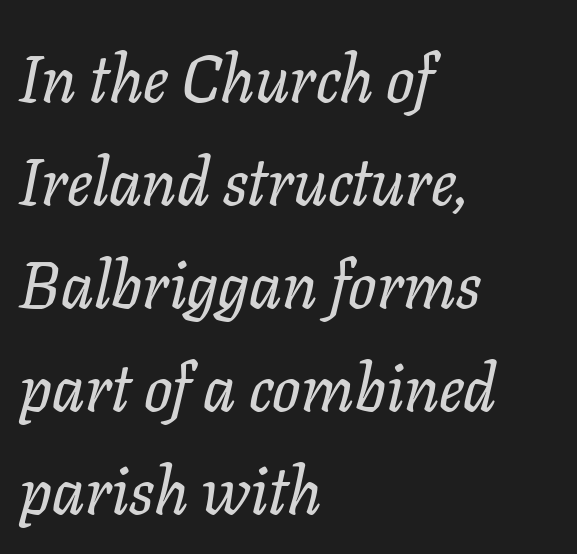
{"serif": "yes", "italic": "yes", "lean": "right", "slant_degrees": 11, "width": "normal", "stroke_contrast": "low", "x_height": "medium", "monospaced": "no", "underline": "no", "align": "left", "line_spacing": "normal", "line_spacing_ratio": 1.56, "letter_spacing": "normal", "letter_spacing_em": 0.0, "glyph_px": 66}
